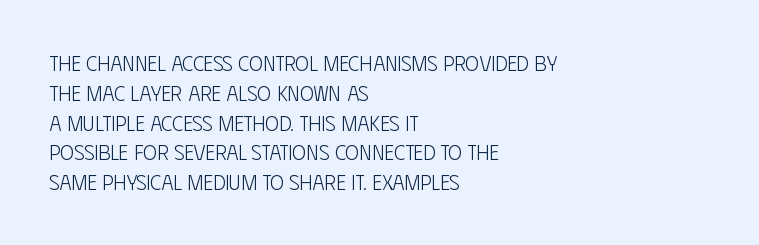
Quick note: interline space is typical. Nothing unusual about the tracking: characters are spaced as the font intends. Unmarked baselines from the first word to the last. No italicization has been applied; the sample stays upright.
